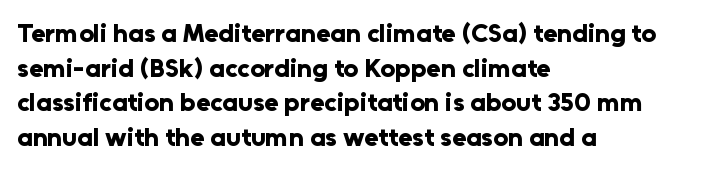
Do the letters lean? They stand straight. Standard letterfit; no display-style spreading of the glyphs. The strip under each line holds only bare page. The rendering anchors every line to the left-hand side. The glyphs have the mass of a bold cut. Quick note: interline space is typical.
